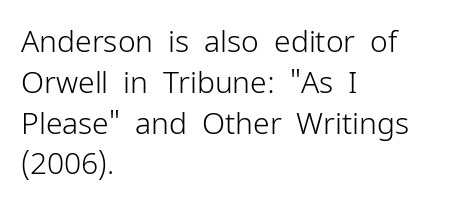
Q: Is the text bold? A: No.
Q: Is the text italic (slanted)? A: No, it is upright.
Q: Is the typeface a serif or a sans-serif typeface? A: Sans-serif.
Q: Is the text underlined? A: No.
Q: How is the paragraph aligned? A: Left-aligned.
Q: Is the spacing between letters normal or unusually wide? A: Normal.
Q: Is the spacing between lines tight, normal or loose? A: Normal.
Q: Width (condensed, normal, or wide)? A: Normal.
Q: Stroke contrast? A: Low.
Q: x-height? A: Medium.
Q: Monospaced? A: No.
